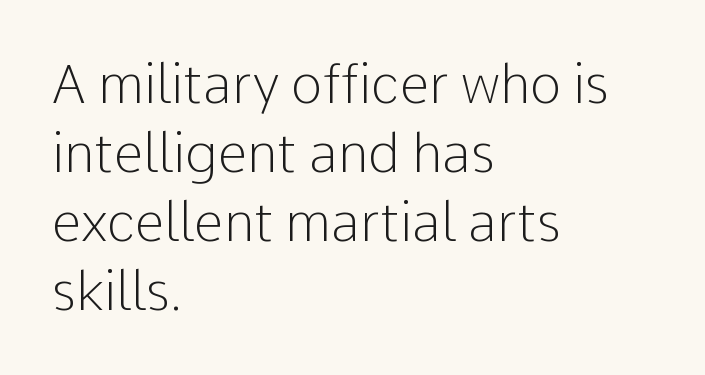
Q: Is the text bold? A: No.
Q: Is the text italic (slanted)? A: No, it is upright.
Q: Is the typeface a serif or a sans-serif typeface? A: Sans-serif.
Q: Is the text underlined? A: No.
Q: How is the paragraph aligned? A: Left-aligned.
Q: Is the spacing between letters normal or unusually wide? A: Normal.
Q: Is the spacing between lines tight, normal or loose? A: Normal.
Q: Width (condensed, normal, or wide)? A: Normal.
Q: Stroke contrast? A: Low.
Q: x-height? A: Medium.
Q: Monospaced? A: No.
